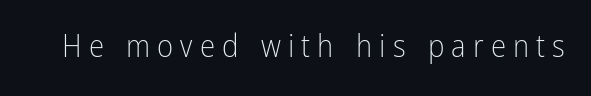
{"serif": "no", "italic": "no", "bold": "no", "weight": "light", "width": "condensed", "stroke_contrast": "low", "x_height": "medium", "monospaced": "no", "underline": "no", "letter_spacing": "wide", "letter_spacing_em": 0.23, "glyph_px": 31}
